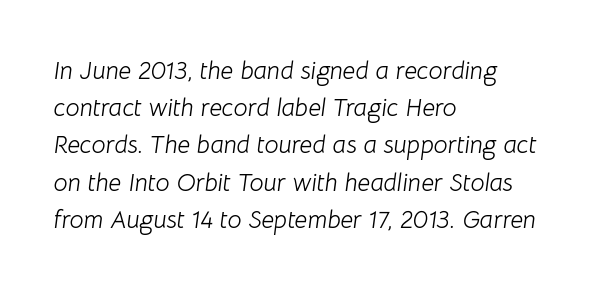
The image shows 25 px text type, italic (leaning right); set left-aligned, normal line spacing (1.49x), normal letter spacing, not underlined.
